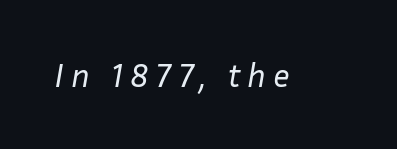
{"italic": "yes", "lean": "right", "slant_degrees": 10, "bold": "no", "weight": "regular", "width": "normal", "stroke_contrast": "low", "x_height": "medium", "monospaced": "no", "underline": "no", "letter_spacing": "wide", "letter_spacing_em": 0.21, "glyph_px": 33}
